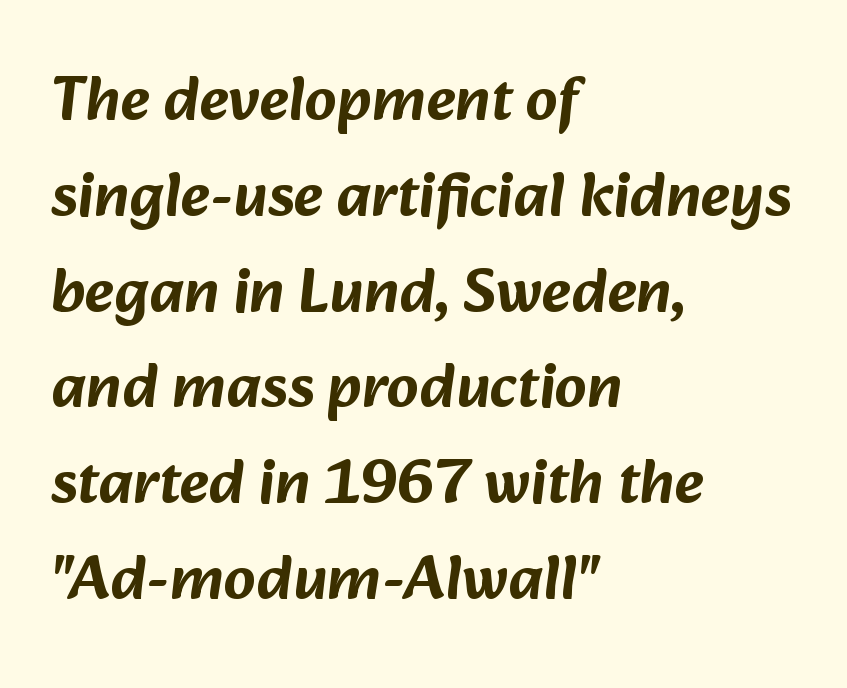
This rendering features lettering with no underline. Default kerning and tracking; the words read as compact shapes. The glyphs in this specimen are sans serif. These lines sit exactly where default settings would place them. Every row of glyphs begins at an identical x-position on the left. Here the designer chose a conventional face with non-uniform glyph widths.
